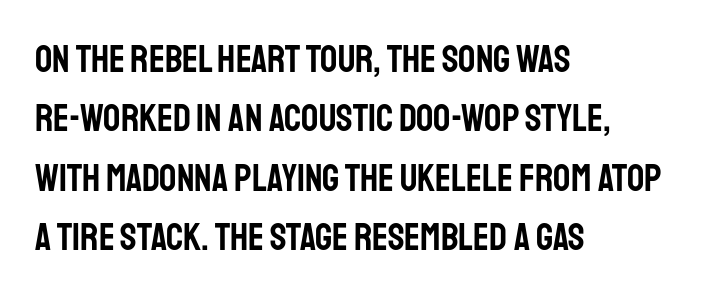
Q: Is the text italic (slanted)? A: No, it is upright.
Q: Is the typeface a serif or a sans-serif typeface? A: Sans-serif.
Q: Is the text underlined? A: No.
Q: How is the paragraph aligned? A: Left-aligned.
Q: Is the spacing between letters normal or unusually wide? A: Normal.
Q: Is the spacing between lines tight, normal or loose? A: Normal.
Q: Width (condensed, normal, or wide)? A: Condensed.
Q: Stroke contrast? A: Low.
Q: x-height? A: Large.
Q: Monospaced? A: No.
